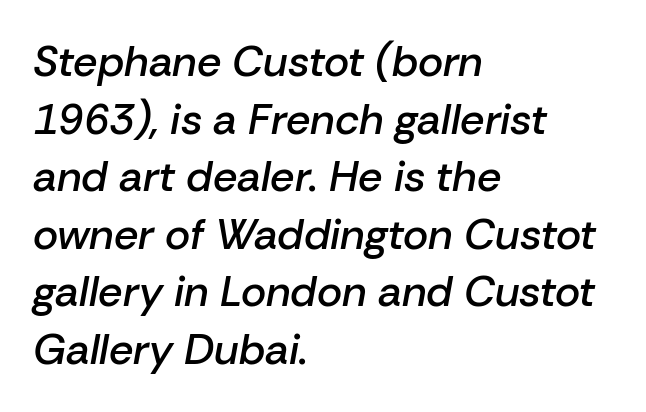
Q: Is the text bold? A: Semi-bold.
Q: Is the text italic (slanted)? A: Yes, it leans right by about 10 degrees.
Q: Is the text underlined? A: No.
Q: How is the paragraph aligned? A: Left-aligned.
Q: Is the spacing between letters normal or unusually wide? A: Normal.
Q: Is the spacing between lines tight, normal or loose? A: Normal.
Q: Width (condensed, normal, or wide)? A: Normal.
Q: Stroke contrast? A: Low.
Q: x-height? A: Medium.
Q: Monospaced? A: No.
